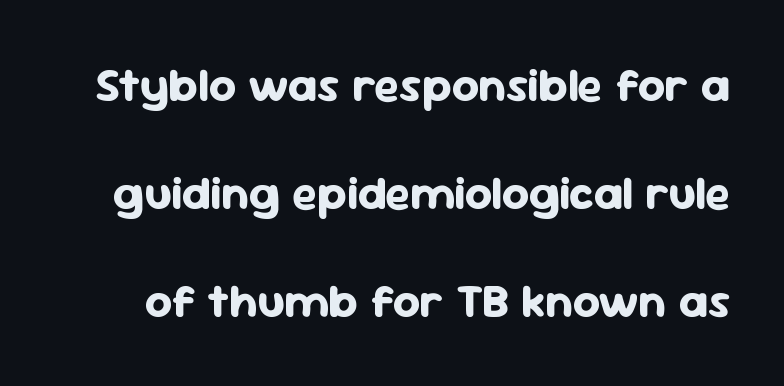
The image shows 47 px bold sans-serif type, upright; set loose line spacing (2.3x), normal letter spacing, not underlined; low stroke contrast and a medium x-height.
